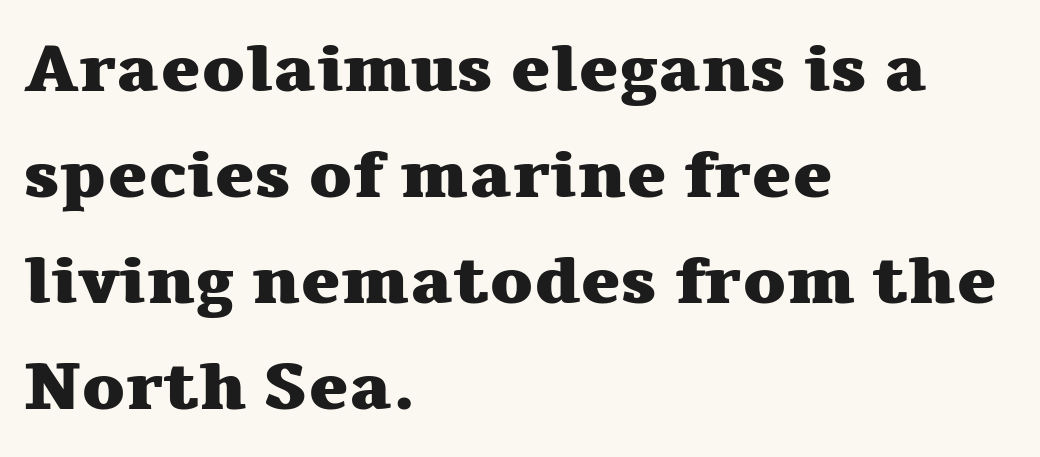
Reading down the block, your eye returns to a fixed left position each line. Anything drawn beneath the words? Only blank space. Posture: upright roman. The glyphs in this specimen are seriffed. The letters advance in unequal steps, a hallmark of proportional type.
